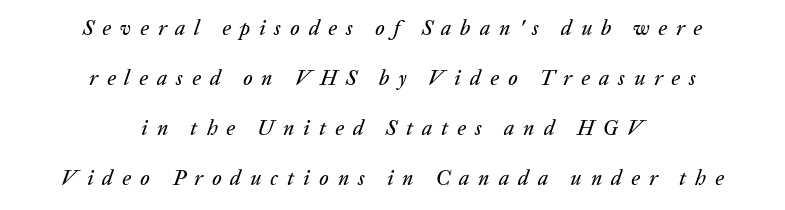
{"italic": "yes", "lean": "right", "slant_degrees": 20, "underline": "no", "align": "center", "line_spacing": "loose", "line_spacing_ratio": 2.38, "letter_spacing": "wide", "letter_spacing_em": 0.43, "glyph_px": 21}
